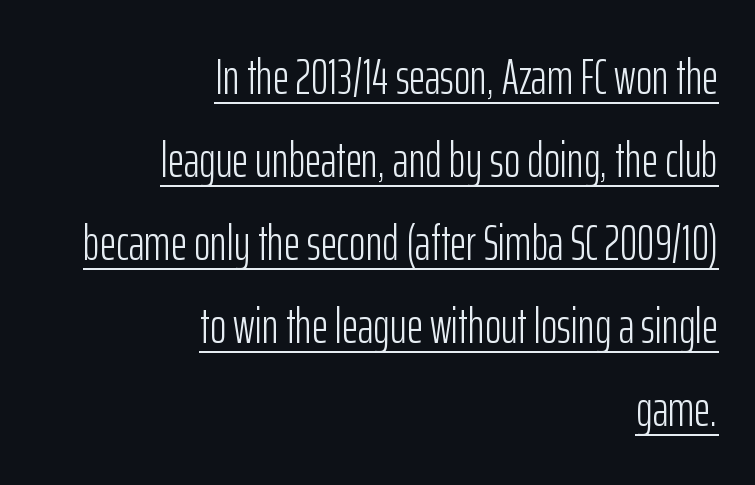
Characters follow at the spacing the type designer built in. Regarding serifs, this sample does without them. Summary of vertical rhythm: regular, with standard interline spacing. You could not count columns in this text — the font is proportionally spaced.
